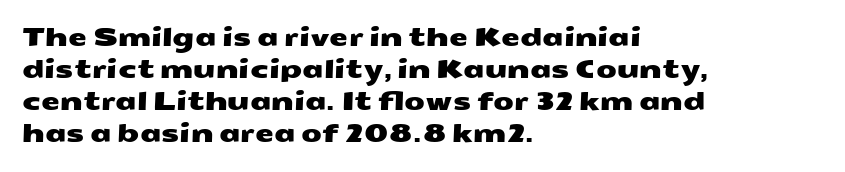
The image shows 24 px text type; set left-aligned, normal line spacing (1.34x), normal letter spacing, not underlined.
